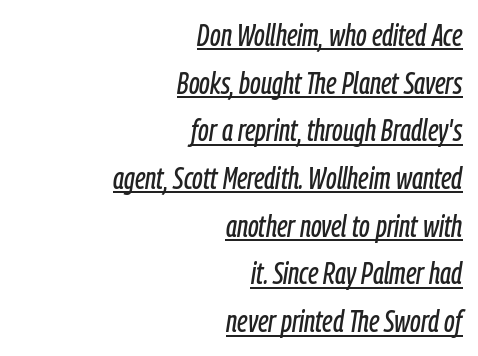
These lines keep a tight, regular rhythm from letter to letter. The whole block is typeset with a tilt. The passage shown stacks its lines at a standard gap. The lettering is marked with a stroke running underneath it. The passage shown is typed in a proportional face where columns would drift.
